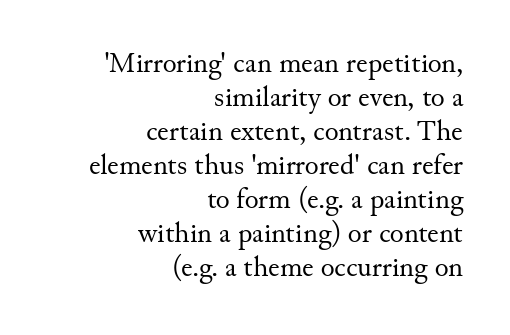
{"serif": "yes", "italic": "no", "bold": "no", "weight": "regular", "width": "normal", "stroke_contrast": "medium", "x_height": "small", "monospaced": "no", "underline": "no", "align": "right", "line_spacing_ratio": 1.17, "letter_spacing": "normal", "letter_spacing_em": 0.0, "glyph_px": 29}
